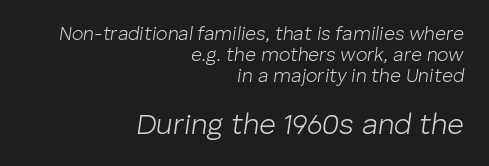
{"italic": "yes", "lean": "right", "slant_degrees": 8, "bold": "no", "weight": "light", "width": "normal", "stroke_contrast": "low", "x_height": "medium", "monospaced": "no", "underline": "no", "align": "right", "line_spacing": "tight", "line_spacing_ratio": 1.1, "letter_spacing": "normal", "letter_spacing_em": 0.0, "larger_block": "second", "size_ratio": 1.53, "glyph_px": 29}
